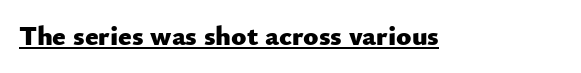
{"serif": "no", "italic": "no", "bold": "yes", "weight": "heavy", "width": "normal", "stroke_contrast": "low", "x_height": "small", "monospaced": "no", "underline": "yes", "letter_spacing": "normal", "letter_spacing_em": 0.0, "glyph_px": 28}
